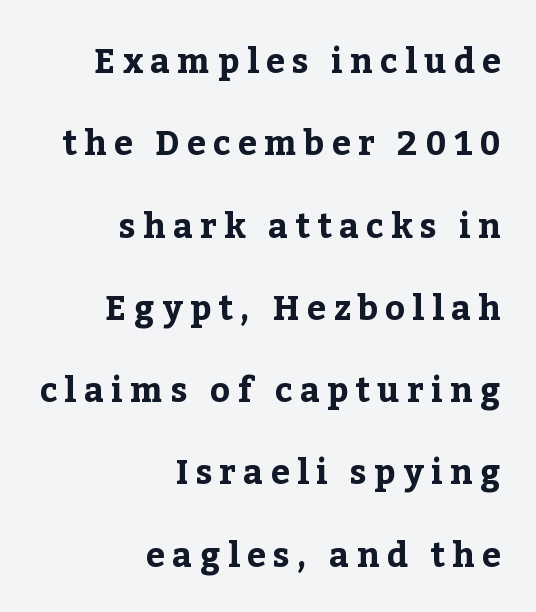
{"serif": "yes", "italic": "no", "bold": "yes", "weight": "bold", "width": "normal", "stroke_contrast": "low", "x_height": "medium", "monospaced": "no", "underline": "no", "align": "right", "line_spacing": "loose", "line_spacing_ratio": 2.42, "letter_spacing": "wide", "letter_spacing_em": 0.21, "glyph_px": 34}
